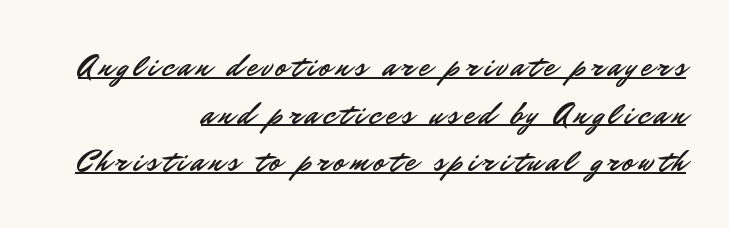
The vertical gap from one line to the next is medium. The letters carry no serifs — their stems end cleanly without finishing strokes. Visually the block forms a straight wall on the right and a jagged coastline on the left.
